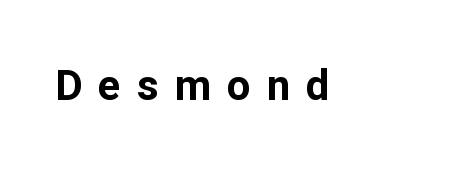
The image shows 42 px bold sans-serif type, upright; set unusually wide letter spacing (+0.38 em), not underlined; low stroke contrast and a medium x-height.
